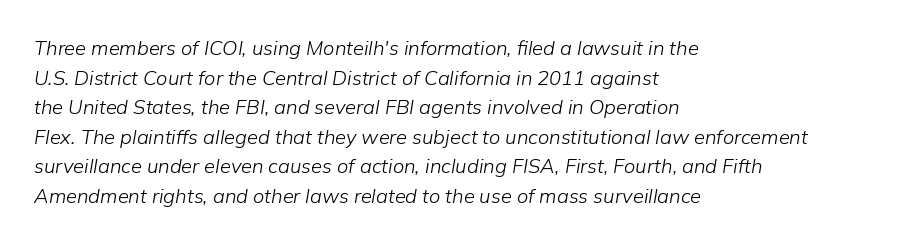
Q: Is the text bold? A: No.
Q: Is the text italic (slanted)? A: Yes, it leans right by about 9 degrees.
Q: Is the text underlined? A: No.
Q: How is the paragraph aligned? A: Left-aligned.
Q: Is the spacing between letters normal or unusually wide? A: Normal.
Q: Is the spacing between lines tight, normal or loose? A: Normal.
